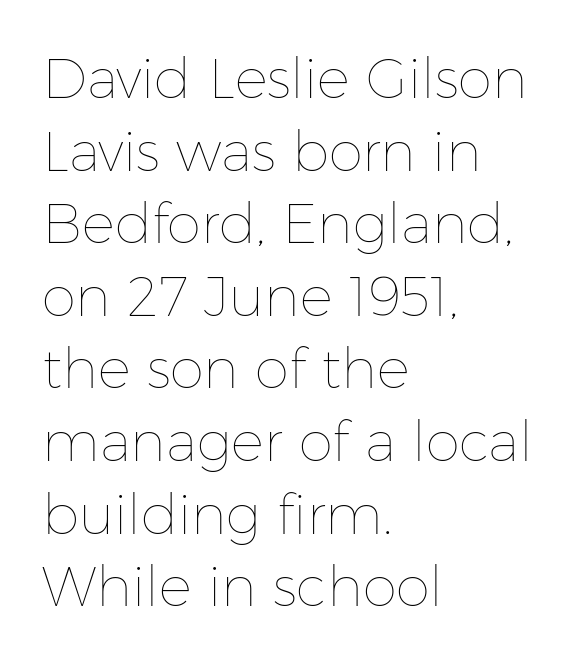
Varying glyph widths throughout — classic text-font behaviour. You could call the tracking neutral — neither tight nor loose. Lines of text with bare space underneath. The rag falls on the right side of this text block.
